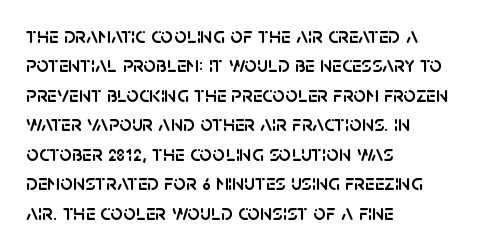
Q: Is the text italic (slanted)? A: No, it is upright.
Q: Is the text underlined? A: No.
Q: How is the paragraph aligned? A: Left-aligned.
Q: Is the spacing between letters normal or unusually wide? A: Normal.
Q: Is the spacing between lines tight, normal or loose? A: Normal.
